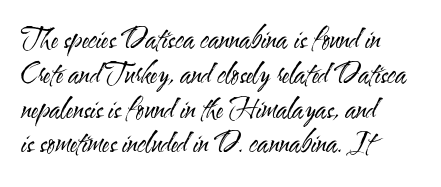
{"bold": "no", "underline": "no", "align": "left", "line_spacing": "normal", "line_spacing_ratio": 1.29, "letter_spacing": "normal", "letter_spacing_em": 0.0, "glyph_px": 27}
